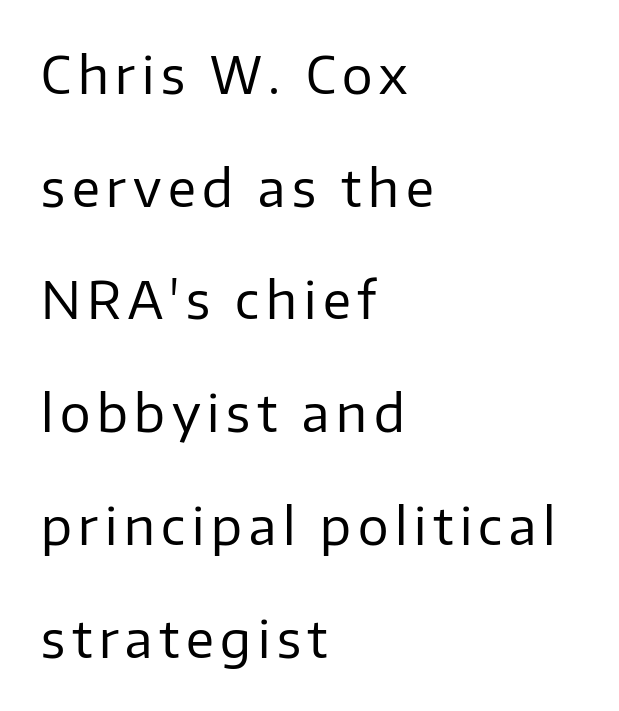
Q: Is the text bold? A: No.
Q: Is the text italic (slanted)? A: No, it is upright.
Q: Is the typeface a serif or a sans-serif typeface? A: Sans-serif.
Q: Is the text underlined? A: No.
Q: How is the paragraph aligned? A: Left-aligned.
Q: Is the spacing between lines tight, normal or loose? A: Loose.
Q: Width (condensed, normal, or wide)? A: Normal.
Q: Stroke contrast? A: Low.
Q: x-height? A: Medium.
Q: Monospaced? A: No.
